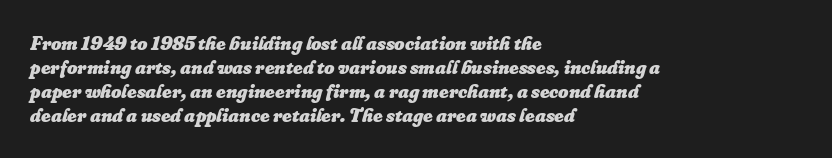
Q: Is the text bold? A: Yes.
Q: Is the text italic (slanted)? A: Yes, it leans right by about 16 degrees.
Q: Is the text underlined? A: No.
Q: How is the paragraph aligned? A: Left-aligned.
Q: Is the spacing between letters normal or unusually wide? A: Normal.
